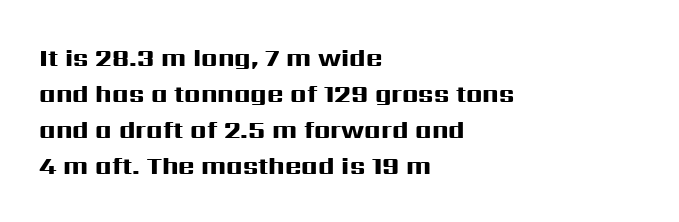
Q: Is the text bold? A: Yes.
Q: Is the text italic (slanted)? A: No, it is upright.
Q: Is the text underlined? A: No.
Q: How is the paragraph aligned? A: Left-aligned.
Q: Is the spacing between letters normal or unusually wide? A: Normal.
Q: Is the spacing between lines tight, normal or loose? A: Normal.
